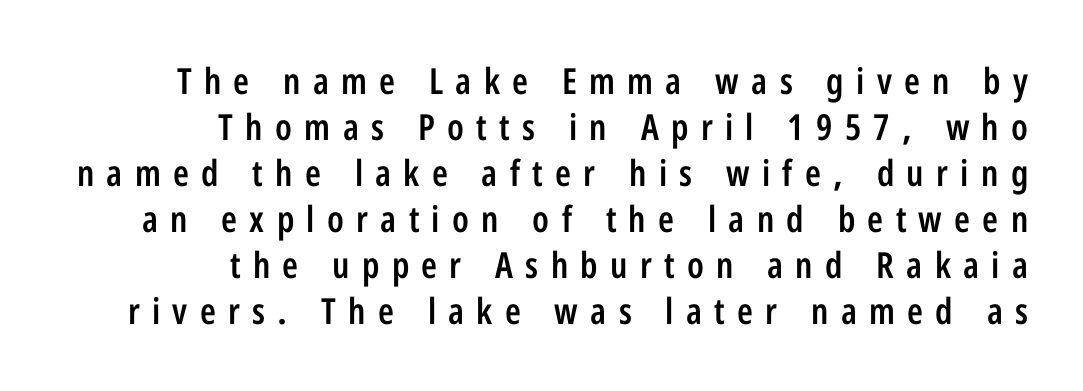
Q: Is the text bold? A: Semi-bold.
Q: Is the text italic (slanted)? A: No, it is upright.
Q: Is the typeface a serif or a sans-serif typeface? A: Sans-serif.
Q: Is the text underlined? A: No.
Q: How is the paragraph aligned? A: Right-aligned.
Q: Is the spacing between letters normal or unusually wide? A: Unusually wide.
Q: Is the spacing between lines tight, normal or loose? A: Normal.
Q: Width (condensed, normal, or wide)? A: Condensed.
Q: Stroke contrast? A: Low.
Q: x-height? A: Medium.
Q: Monospaced? A: No.
